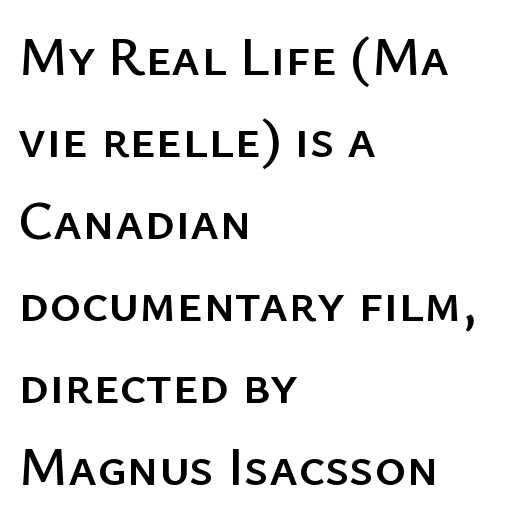
These lines are set flush left with a ragged right edge. Between one letter and the next there's only the usual sliver of space. Unlike italic type, these characters show no tilt at all. No feet cap the strokes, marking this as sans-serif type. Rule under the text: the space is simply empty. The designer left line spacing at the default.
